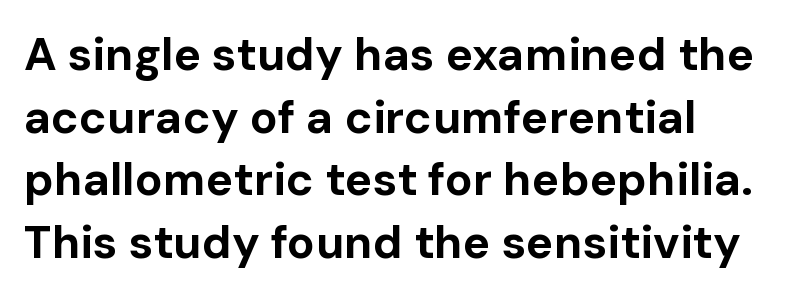
The image shows 46 px bold sans-serif type, upright; set left-aligned, normal line spacing (1.36x), normal letter spacing, not underlined; low stroke contrast and a medium x-height.
